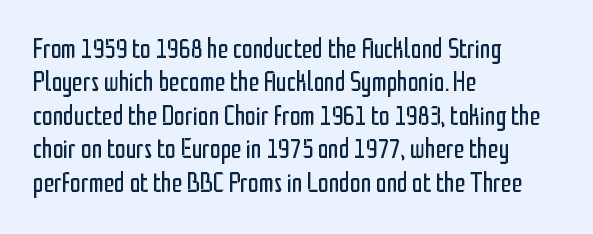
No letter is thick-stroked: the sample isn't bold. This rendering leaves character spacing at its baseline value. A bare baseline throughout the passage. Line beginnings align vertically; line endings do not. This sample uses an upright cut, with every glyph sitting square on the baseline.
